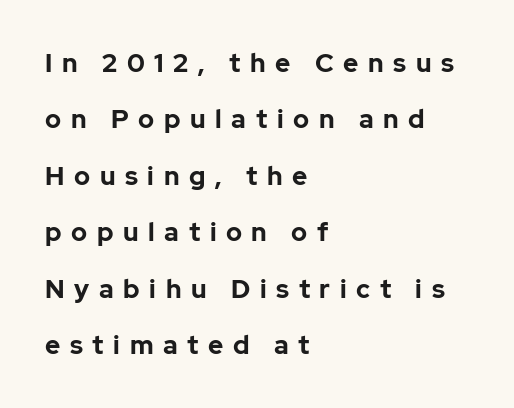
The image shows 26 px bold type, upright; set left-aligned, loose line spacing (2.17x), unusually wide letter spacing (+0.37 em), not underlined.
